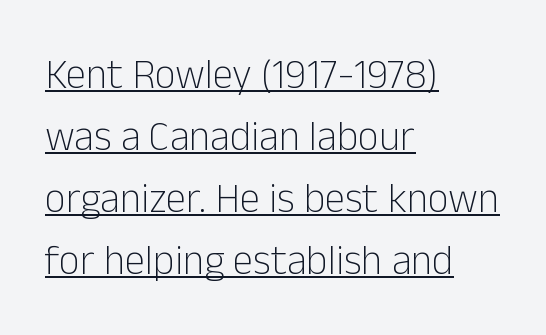
{"serif": "no", "italic": "no", "bold": "no", "weight": "light", "width": "normal", "stroke_contrast": "low", "x_height": "medium", "monospaced": "no", "underline": "yes", "align": "left", "line_spacing": "normal", "line_spacing_ratio": 1.51, "letter_spacing": "normal", "letter_spacing_em": 0.0, "glyph_px": 41}
